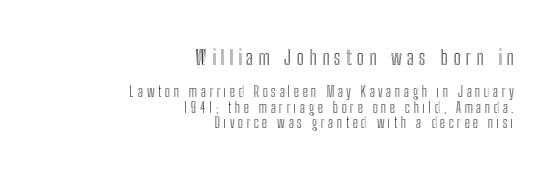
{"italic": "no", "underline": "no", "align": "right", "line_spacing": "tight", "line_spacing_ratio": 1.11, "letter_spacing": "wide", "letter_spacing_em": 0.25, "larger_block": "first", "size_ratio": 1.43, "glyph_px": 20}
